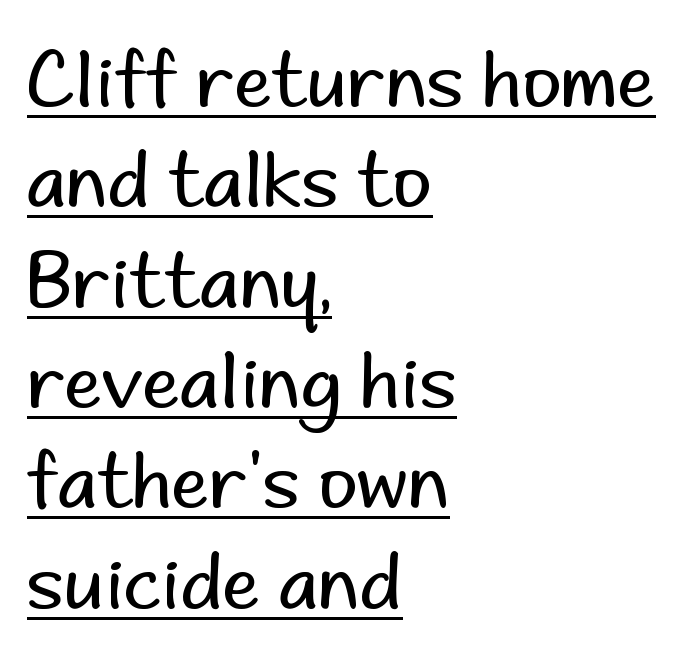
{"serif": "no", "italic": "no", "bold": "no", "weight": "regular", "width": "normal", "stroke_contrast": "low", "x_height": "small", "monospaced": "no", "underline": "yes", "align": "left", "line_spacing": "normal", "line_spacing_ratio": 1.32, "letter_spacing": "normal", "letter_spacing_em": 0.0, "glyph_px": 76}
